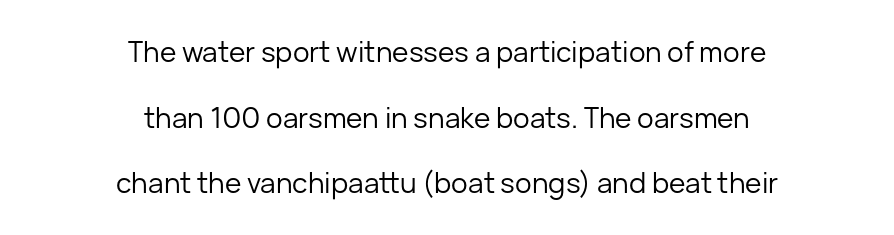
{"serif": "no", "italic": "no", "bold": "no", "weight": "regular", "width": "normal", "stroke_contrast": "low", "x_height": "medium", "monospaced": "no", "underline": "no", "align": "center", "line_spacing": "loose", "line_spacing_ratio": 2.34, "letter_spacing": "normal", "letter_spacing_em": 0.0, "glyph_px": 28}
